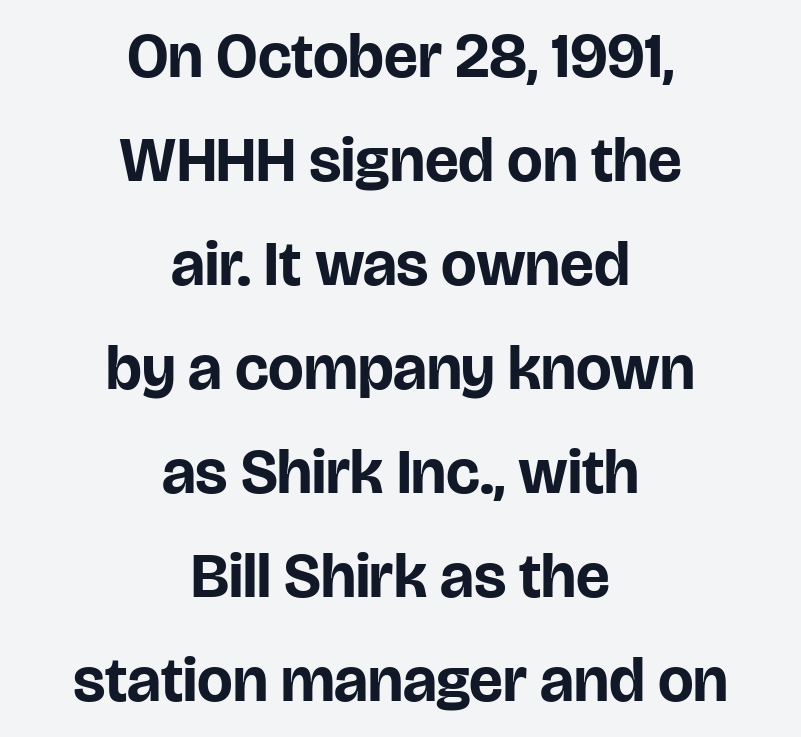
{"serif": "no", "italic": "no", "bold": "yes", "weight": "bold", "width": "normal", "stroke_contrast": "low", "x_height": "large", "monospaced": "no", "underline": "no", "align": "center", "line_spacing": "normal", "line_spacing_ratio": 1.65, "letter_spacing": "normal", "letter_spacing_em": 0.0, "glyph_px": 63}
